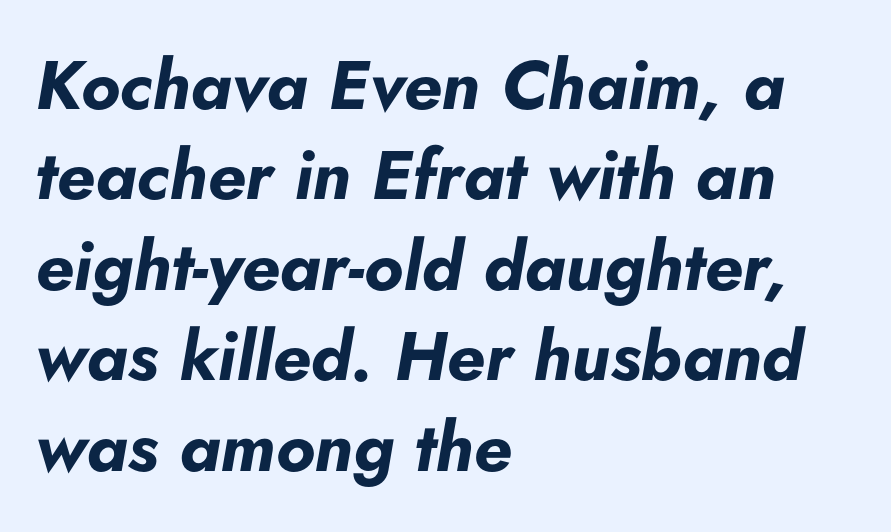
{"italic": "yes", "lean": "right", "slant_degrees": 5, "bold": "yes", "weight": "bold", "width": "normal", "stroke_contrast": "low", "x_height": "small", "monospaced": "no", "underline": "no", "align": "left", "line_spacing": "normal", "line_spacing_ratio": 1.31, "letter_spacing": "normal", "letter_spacing_em": 0.0, "glyph_px": 69}
